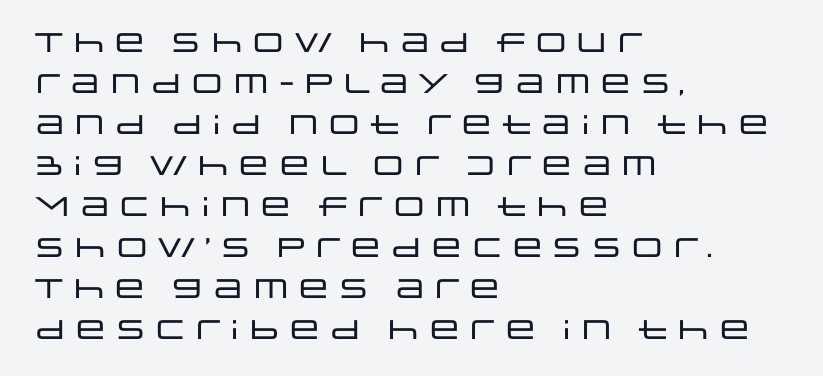
Q: Is the text italic (slanted)? A: No, it is upright.
Q: Is the text underlined? A: No.
Q: How is the paragraph aligned? A: Left-aligned.
Q: Is the spacing between letters normal or unusually wide? A: Normal.
Q: Is the spacing between lines tight, normal or loose? A: Normal.
